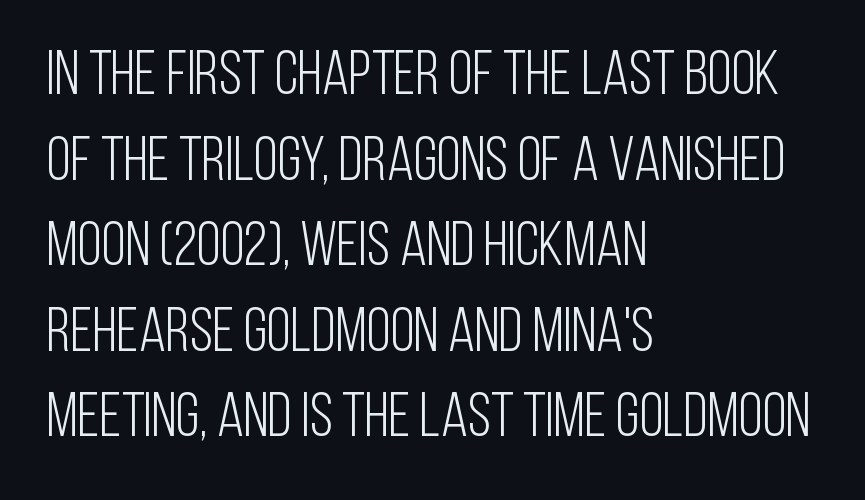
{"serif": "no", "italic": "no", "bold": "no", "weight": "light", "width": "condensed", "stroke_contrast": "low", "x_height": "large", "monospaced": "no", "underline": "no", "align": "left", "line_spacing": "normal", "line_spacing_ratio": 1.38, "letter_spacing": "normal", "letter_spacing_em": 0.0, "glyph_px": 62}
